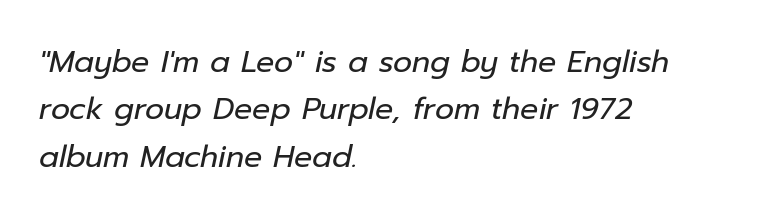
Horizontal alignment here is leftward, the default for most running prose. No word sits above an underline. The line texture is even and compact thanks to regular tracking. The whole block is typeset with a tilt. The strokes carry an ordinary text weight at most. Here the designer chose a conventional face with non-uniform glyph widths.
